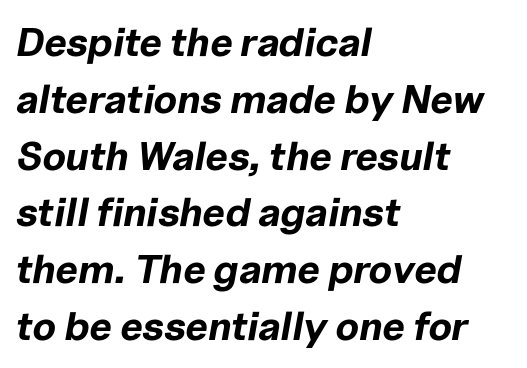
The image shows 40 px bold type, italic (leaning right); set left-aligned, normal line spacing (1.42x), normal letter spacing, not underlined; low stroke contrast and a medium x-height.
